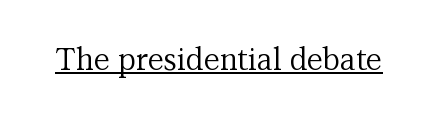
The typography opts for an upright posture over an oblique one. A serif font was chosen for this passage. The horizontal fit of the characters is conventional and even. Character widths vary here, with narrow letters taking less room than wide ones.
